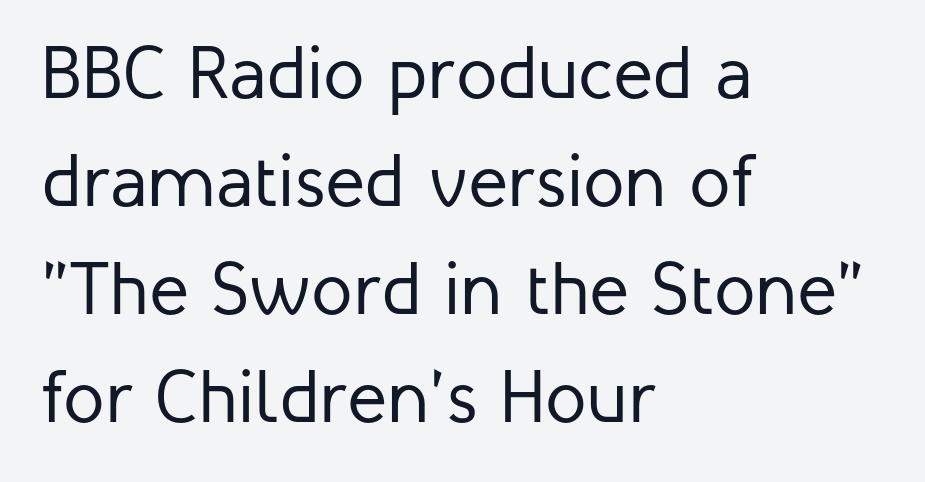
Q: Is the text bold? A: No.
Q: Is the text italic (slanted)? A: No, it is upright.
Q: Is the typeface a serif or a sans-serif typeface? A: Sans-serif.
Q: Is the text underlined? A: No.
Q: How is the paragraph aligned? A: Left-aligned.
Q: Is the spacing between letters normal or unusually wide? A: Normal.
Q: Is the spacing between lines tight, normal or loose? A: Normal.
Q: Width (condensed, normal, or wide)? A: Normal.
Q: Stroke contrast? A: Low.
Q: x-height? A: Medium.
Q: Monospaced? A: No.
